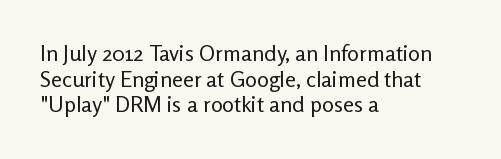
{"italic": "no", "bold": "no", "underline": "no", "align": "left", "line_spacing_ratio": 1.16, "letter_spacing": "normal", "letter_spacing_em": 0.0, "glyph_px": 22}
